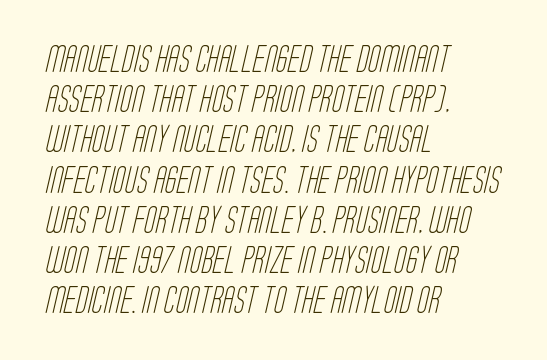
The image shows 27 px text type; set left-aligned, normal line spacing (1.49x), normal letter spacing, not underlined.
